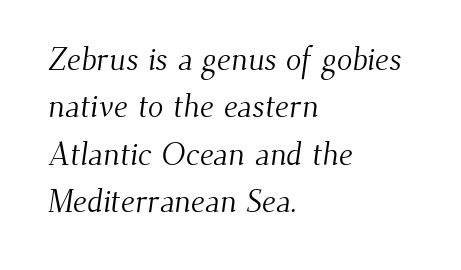
Q: Is the text bold? A: No.
Q: Is the typeface a serif or a sans-serif typeface? A: Serif.
Q: Is the text underlined? A: No.
Q: How is the paragraph aligned? A: Left-aligned.
Q: Is the spacing between letters normal or unusually wide? A: Normal.
Q: Is the spacing between lines tight, normal or loose? A: Normal.
Q: Width (condensed, normal, or wide)? A: Normal.
Q: Stroke contrast? A: Medium.
Q: x-height? A: Small.
Q: Monospaced? A: No.
